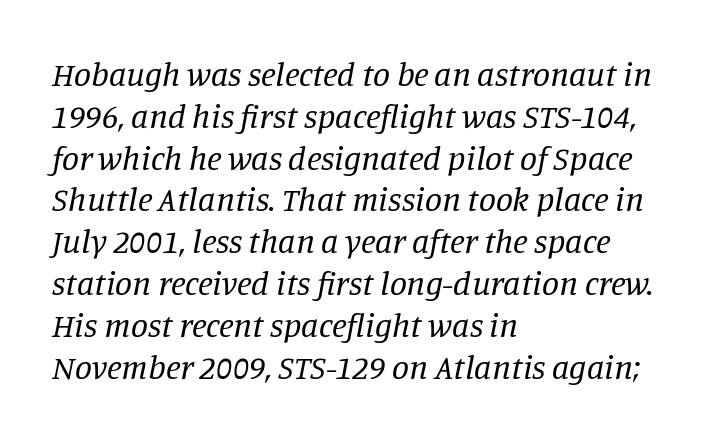
{"serif": "yes", "italic": "yes", "lean": "right", "slant_degrees": 11, "bold": "no", "weight": "regular", "width": "normal", "stroke_contrast": "low", "x_height": "large", "monospaced": "no", "underline": "no", "align": "left", "line_spacing_ratio": 1.23, "letter_spacing": "normal", "letter_spacing_em": 0.0, "glyph_px": 34}
